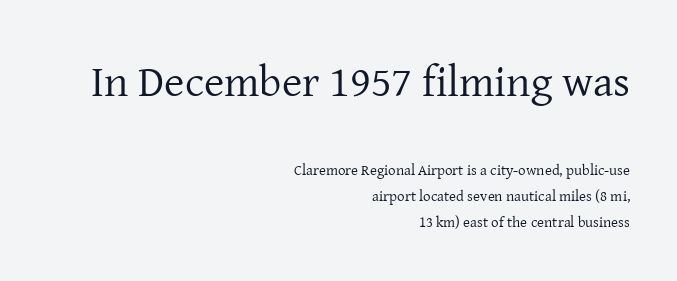
The zone under the glyphs is completely vacant. Is the block centered? No — it sits flush against the right margin. Posture: straight, roman, zero tilt. Nobody touched the tracking dial on this one. Size contrast runs from large at the top to small at the bottom.
